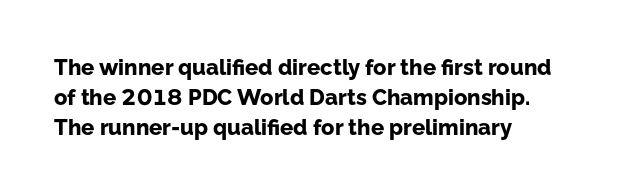
The image shows 22 px bold type, upright; set left-aligned, normal line spacing (1.37x), normal letter spacing, not underlined.
